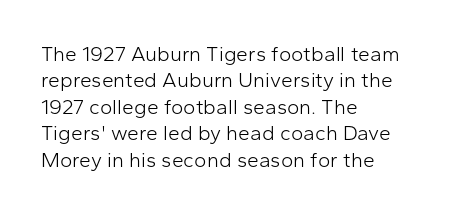
{"italic": "no", "bold": "no", "underline": "no", "align": "left", "line_spacing": "normal", "line_spacing_ratio": 1.26, "letter_spacing": "normal", "letter_spacing_em": 0.0, "glyph_px": 21}
